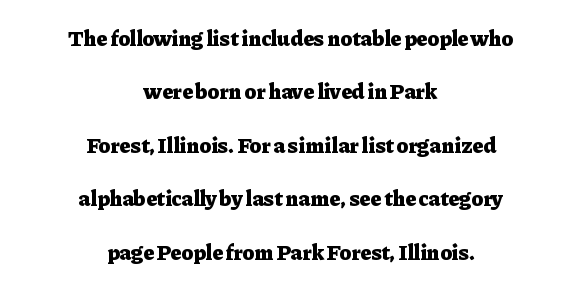
Q: Is the text bold? A: Yes.
Q: Is the text italic (slanted)? A: No, it is upright.
Q: Is the text underlined? A: No.
Q: How is the paragraph aligned? A: Centered.
Q: Is the spacing between letters normal or unusually wide? A: Normal.
Q: Is the spacing between lines tight, normal or loose? A: Loose.
